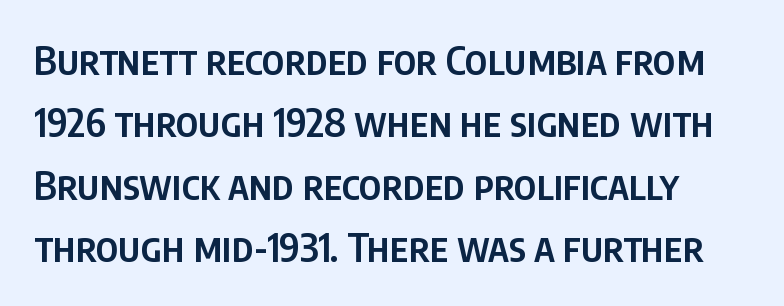
The image shows 39 px semibold, condensed sans-serif type, upright; set normal line spacing (1.6x), normal letter spacing, not underlined; low stroke contrast and a large x-height.
